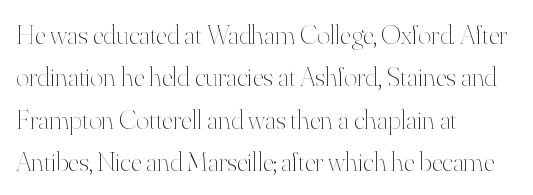
The image shows 28 px thin type, upright; set left-aligned, normal line spacing (1.51x), normal letter spacing, not underlined; high stroke contrast and a small x-height.
